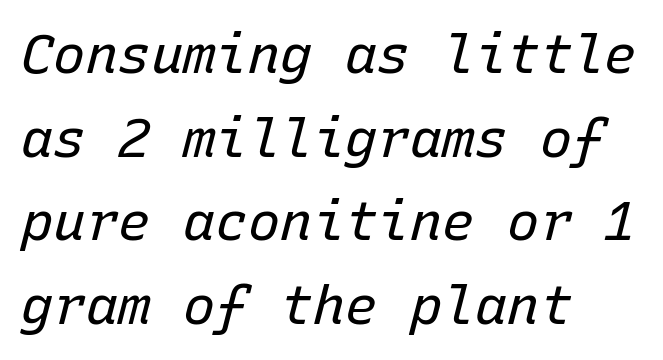
{"italic": "yes", "lean": "right", "slant_degrees": 15, "bold": "no", "weight": "regular", "width": "normal", "stroke_contrast": "low", "x_height": "medium", "monospaced": "yes", "underline": "no", "align": "left", "line_spacing": "normal", "line_spacing_ratio": 1.55, "letter_spacing": "normal", "letter_spacing_em": 0.0, "glyph_px": 54}
